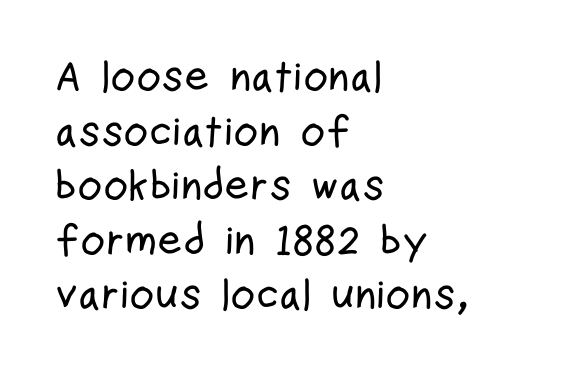
The image shows 43 px condensed sans-serif type, upright; set left-aligned, normal line spacing (1.27x), normal letter spacing, not underlined; low stroke contrast and a medium x-height.
